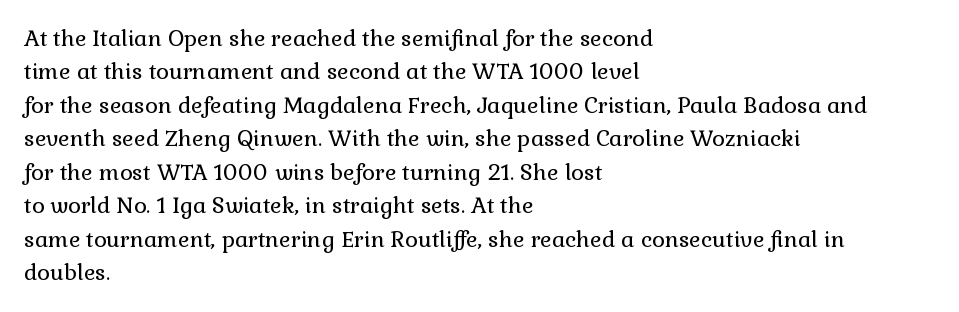
The image shows 22 px text type, upright; set left-aligned, normal line spacing (1.52x), normal letter spacing, not underlined.
